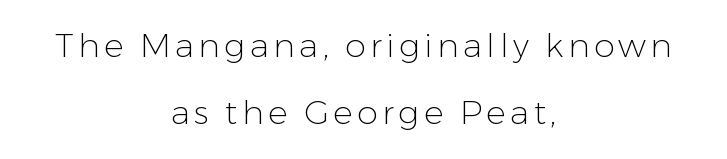
Q: Is the text bold? A: No.
Q: Is the text italic (slanted)? A: No, it is upright.
Q: Is the typeface a serif or a sans-serif typeface? A: Sans-serif.
Q: Is the text underlined? A: No.
Q: How is the paragraph aligned? A: Centered.
Q: Is the spacing between lines tight, normal or loose? A: Loose.
Q: Width (condensed, normal, or wide)? A: Normal.
Q: Stroke contrast? A: Low.
Q: x-height? A: Medium.
Q: Monospaced? A: No.
